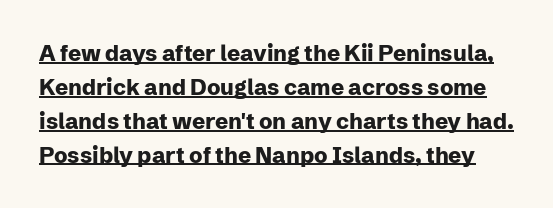
Q: Is the text bold? A: Yes.
Q: Is the text italic (slanted)? A: No, it is upright.
Q: Is the text underlined? A: Yes.
Q: Is the spacing between letters normal or unusually wide? A: Normal.
Q: Is the spacing between lines tight, normal or loose? A: Normal.
